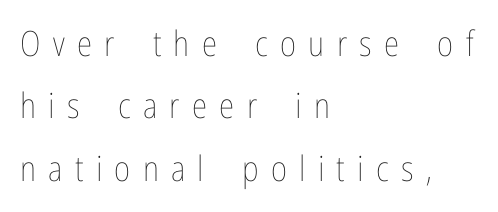
There is plenty of visible air inserted between adjacent glyphs. Ascenders rise straight up at ninety degrees. The letters advance in unequal steps, a hallmark of proportional type. Left-aligned paragraph, ragged on the right.
